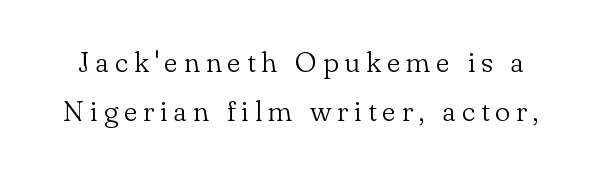
Q: Is the text bold? A: No.
Q: Is the text italic (slanted)? A: No, it is upright.
Q: Is the typeface a serif or a sans-serif typeface? A: Serif.
Q: Is the text underlined? A: No.
Q: Is the spacing between letters normal or unusually wide? A: Unusually wide.
Q: Is the spacing between lines tight, normal or loose? A: Normal.
Q: Width (condensed, normal, or wide)? A: Normal.
Q: Stroke contrast? A: Low.
Q: x-height? A: Small.
Q: Monospaced? A: No.
